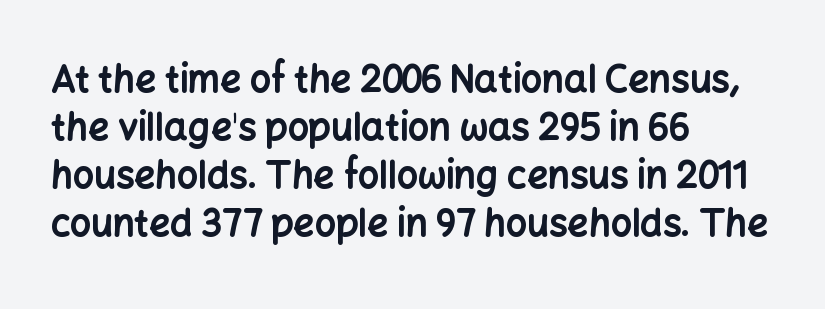
Bold? Absolutely — the strokes are thick and heavy. Each new line begins a customary step beneath the previous one. This sample has the flowing, uneven cadence of proportional lettering. The type family on display is of the sans-serif kind. All the whitespace from short lines collects on the right. Inter-character spacing is left at the font's built-in metrics.
